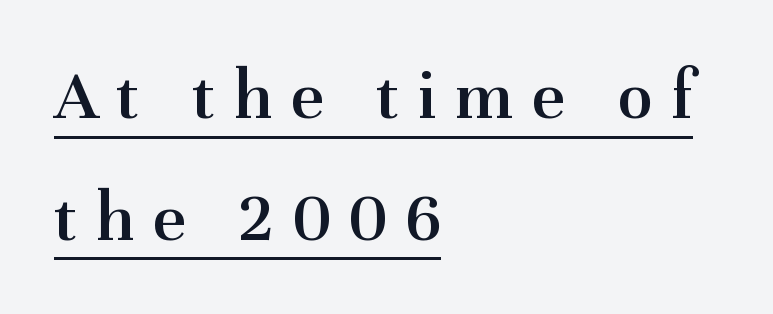
Heft: intermediate — a semibold. The letters stand upright; this is a roman face. The face used here is proportionally spaced, like ordinary book or web type. The font family rendered here belongs to the serif group. In CSS terms this would be text-align: left. The sample's only ornament is a line tracing under the words.
